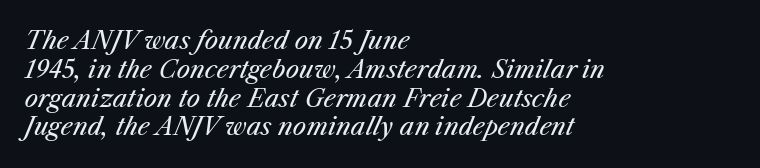
The font is comparable to plain body text, perhaps lighter. Beneath every word, the page is bare. The typesetter chose a ragged-right arrangement here. The font's italic variant was chosen for this text. The letterforms sit shoulder to shoulder at normal distance.
